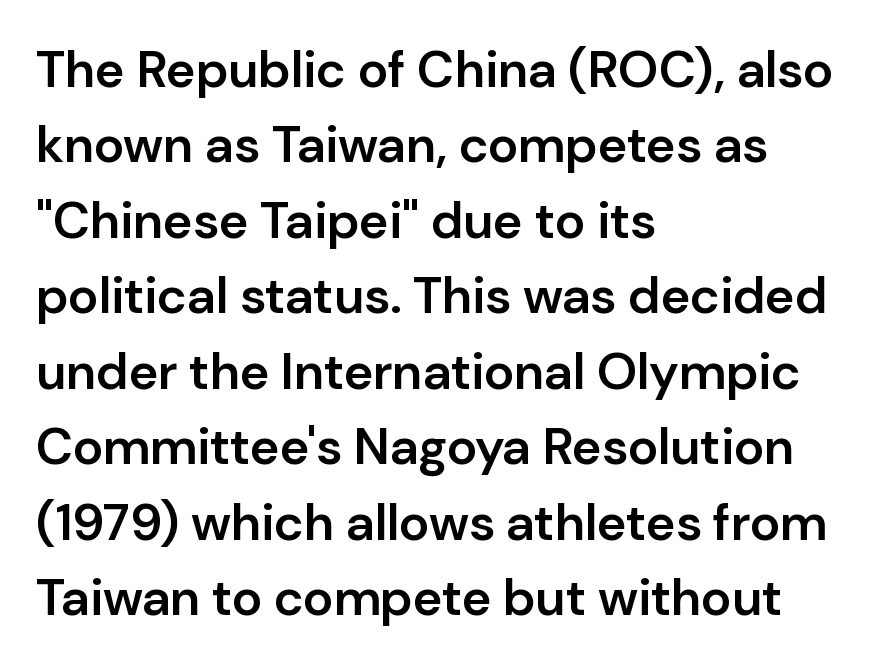
All the whitespace from short lines collects on the right. The letterforms sit shoulder to shoulder at normal distance. The foot of each line stays bare and open. Vertically, the passage feels balanced, rows spaced as you'd expect. What weight is shown? A semibold, between regular and bold. Character widths vary here, with narrow letters taking less room than wide ones.
